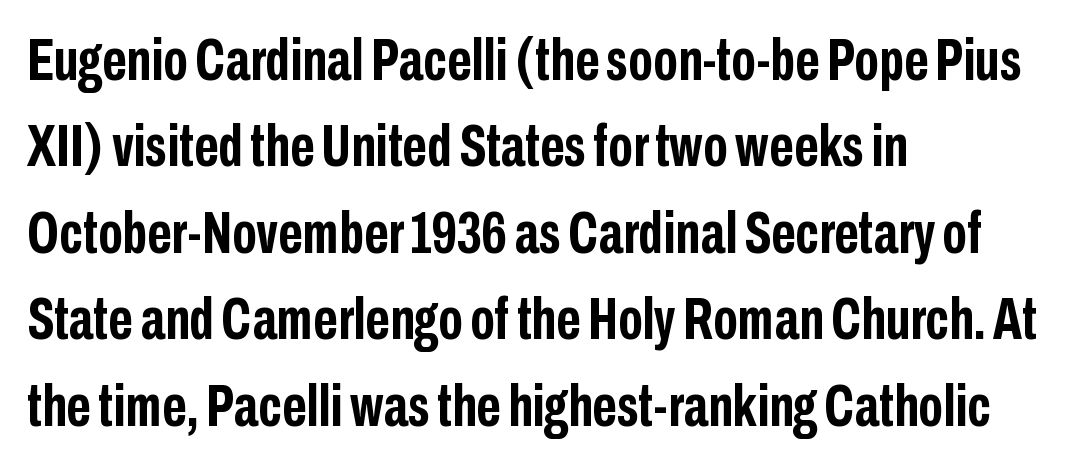
The image shows 60 px semibold, condensed sans-serif type, upright; set left-aligned, normal line spacing (1.44x), normal letter spacing, not underlined; low stroke contrast and a medium x-height.
